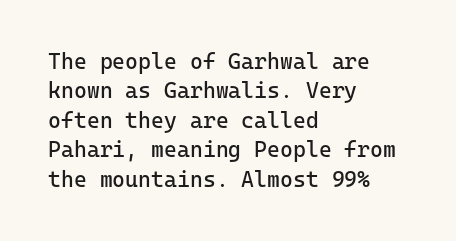
Q: Is the text bold? A: No.
Q: Is the text italic (slanted)? A: No, it is upright.
Q: Is the text underlined? A: No.
Q: How is the paragraph aligned? A: Left-aligned.
Q: Is the spacing between letters normal or unusually wide? A: Normal.
Q: Is the spacing between lines tight, normal or loose? A: Normal.
